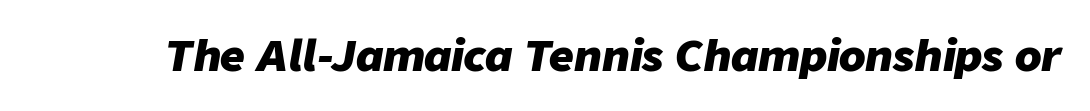
Q: Is the text bold? A: Yes.
Q: Is the text italic (slanted)? A: Yes, it leans right by about 9 degrees.
Q: Is the text underlined? A: No.
Q: Is the spacing between letters normal or unusually wide? A: Normal.
Q: Width (condensed, normal, or wide)? A: Normal.
Q: Stroke contrast? A: Low.
Q: x-height? A: Medium.
Q: Monospaced? A: No.
